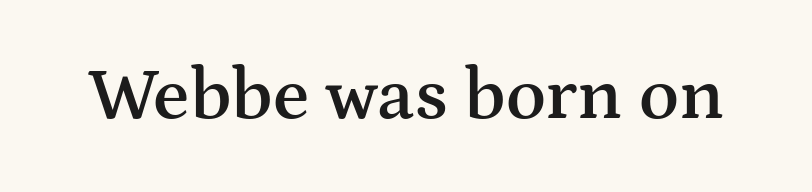
Q: Is the text bold? A: Semi-bold.
Q: Is the text italic (slanted)? A: No, it is upright.
Q: Is the typeface a serif or a sans-serif typeface? A: Serif.
Q: Is the text underlined? A: No.
Q: Is the spacing between letters normal or unusually wide? A: Normal.
Q: Width (condensed, normal, or wide)? A: Wide.
Q: Stroke contrast? A: Medium.
Q: x-height? A: Medium.
Q: Monospaced? A: No.
